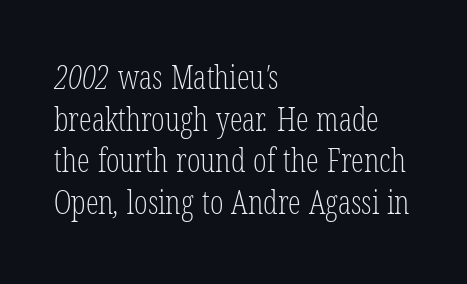
The image shows 32 px light, condensed serif type; set left-aligned, normal line spacing (1.3x), normal letter spacing, not underlined; low stroke contrast and a medium x-height.
